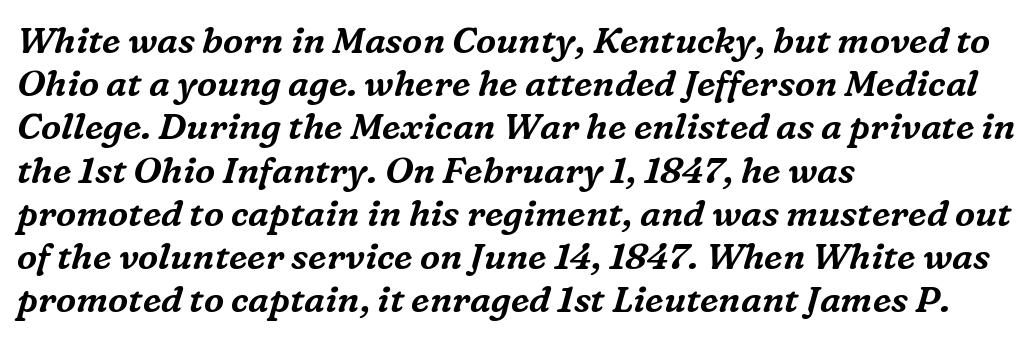
The image shows 36 px serif type, italic (leaning right); set left-aligned, line spacing 1.2x, normal letter spacing, not underlined; medium stroke contrast and a medium x-height.
